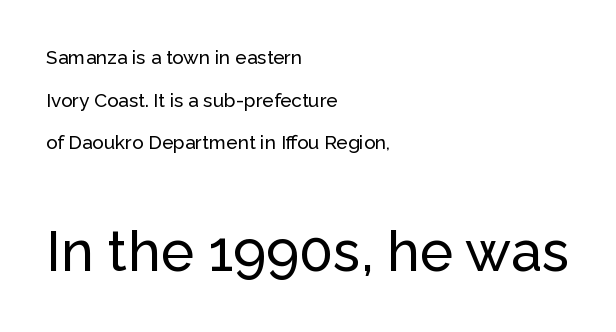
A classic flush-left, rag-right setting is used for this passage. A typesetter would label this face a sans. Between one letter and the next there's only the usual sliver of space. The rendering enlarges the type as you move from the upper chunk to the lower. Proportional: the letters do not fall into vertical columns. Upright lettering throughout.
